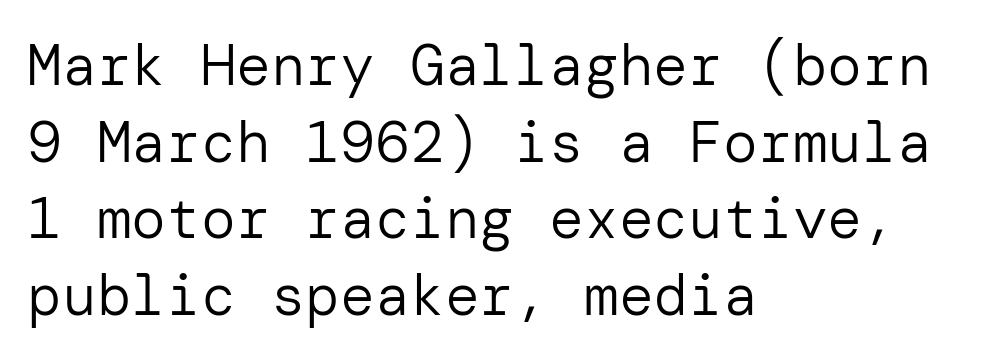
The image shows 58 px regular-weight sans-serif type, upright; set left-aligned, normal line spacing (1.32x), normal letter spacing, not underlined; low stroke contrast and a medium x-height.
